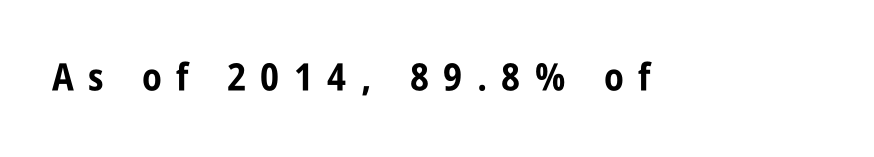
Q: Is the text bold? A: Yes.
Q: Is the text italic (slanted)? A: No, it is upright.
Q: Is the typeface a serif or a sans-serif typeface? A: Sans-serif.
Q: Is the text underlined? A: No.
Q: Is the spacing between letters normal or unusually wide? A: Unusually wide.
Q: Width (condensed, normal, or wide)? A: Condensed.
Q: Stroke contrast? A: Low.
Q: x-height? A: Large.
Q: Monospaced? A: No.
